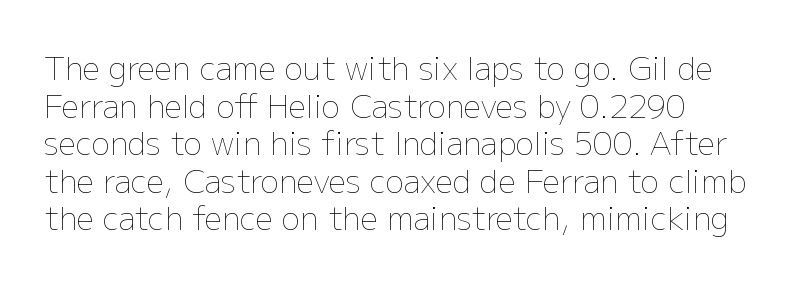
Q: Is the text bold? A: No.
Q: Is the text italic (slanted)? A: No, it is upright.
Q: Is the text underlined? A: No.
Q: How is the paragraph aligned? A: Left-aligned.
Q: Is the spacing between letters normal or unusually wide? A: Normal.
Q: Width (condensed, normal, or wide)? A: Normal.
Q: Stroke contrast? A: Low.
Q: x-height? A: Medium.
Q: Monospaced? A: No.
